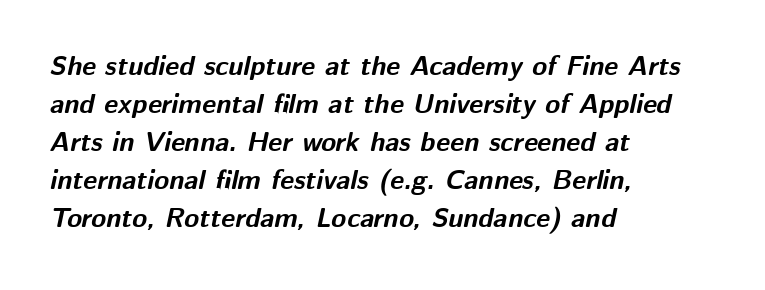
The image shows 27 px bold type, italic (leaning right); set left-aligned, normal line spacing (1.41x), normal letter spacing, not underlined.
